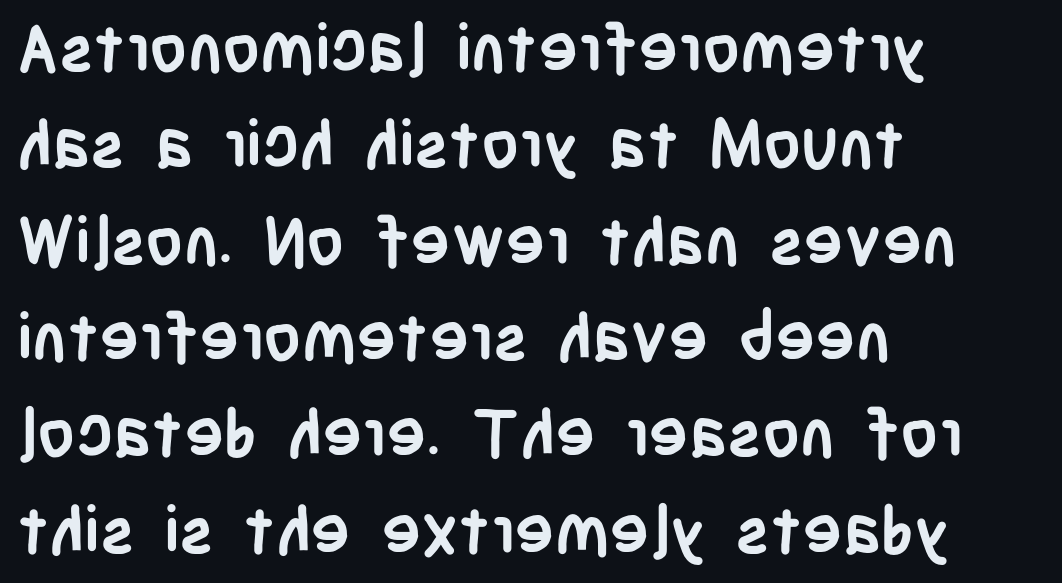
The image shows 66 px semibold, condensed sans-serif type, upright; set left-aligned, normal line spacing (1.46x), normal letter spacing, not underlined; low stroke contrast and a large x-height.
